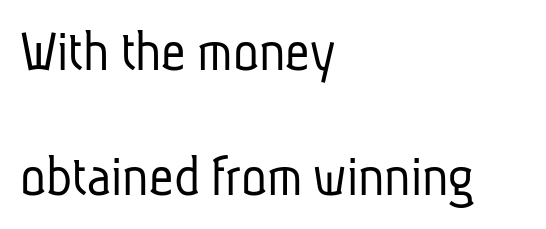
The image shows 60 px light, condensed sans-serif type; set left-aligned, loose line spacing (2.09x), normal letter spacing, not underlined; low stroke contrast and a medium x-height.
